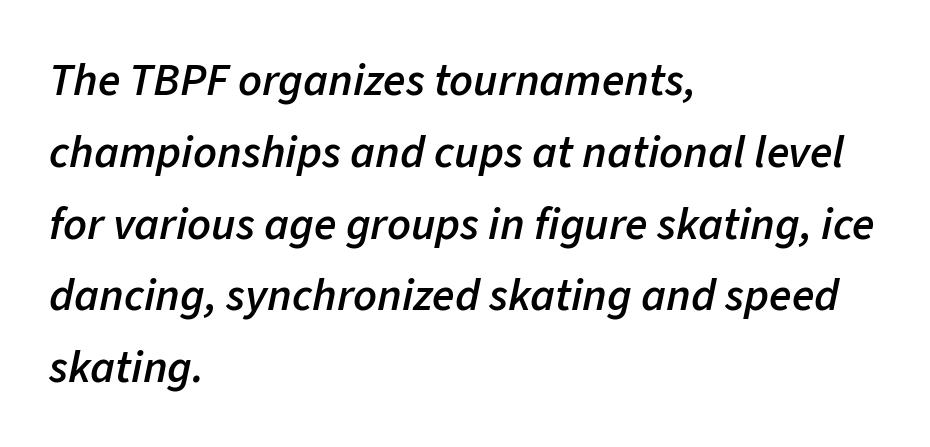
Bold? Not quite — semibold, heavier than regular but stopping short. The space beneath each line is pristine and unruled. How would I describe the line gaps? Plain and ordinary. Honestly, the letter spacing is just normal — you wouldn't notice it. These lines were composed using italics.
